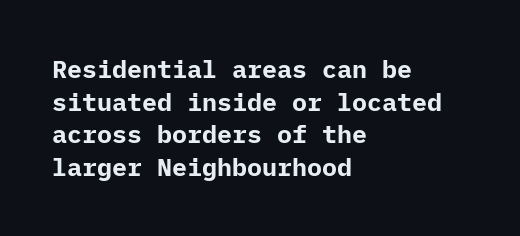
The image shows 25 px bold type, upright; set left-aligned, normal line spacing (1.31x), normal letter spacing, not underlined.
